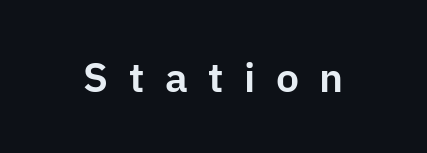
{"serif": "no", "italic": "no", "width": "normal", "stroke_contrast": "low", "x_height": "medium", "monospaced": "no", "underline": "no", "letter_spacing": "wide", "letter_spacing_em": 0.5, "glyph_px": 41}
